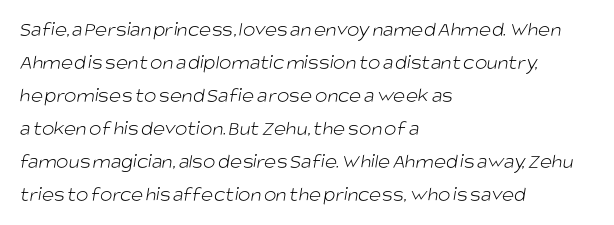
Q: Is the text bold? A: No.
Q: Is the text underlined? A: No.
Q: How is the paragraph aligned? A: Left-aligned.
Q: Is the spacing between letters normal or unusually wide? A: Normal.
Q: Is the spacing between lines tight, normal or loose? A: Normal.
